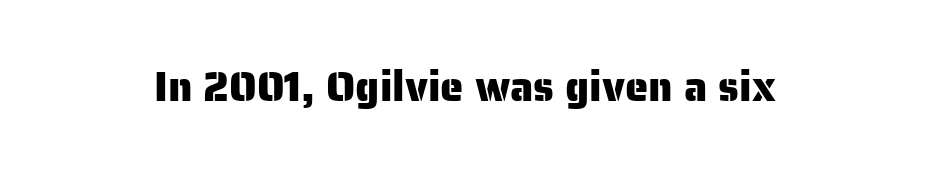
The image shows 42 px sans-serif type, upright; set normal letter spacing, not underlined; low stroke contrast and a medium x-height.
